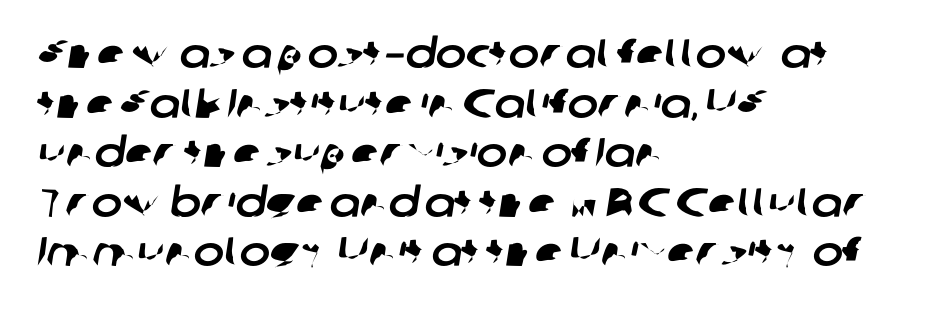
{"serif": "no", "width": "normal", "stroke_contrast": "low", "x_height": "medium", "monospaced": "no", "underline": "no", "align": "left", "line_spacing_ratio": 1.21, "letter_spacing": "normal", "letter_spacing_em": 0.0, "glyph_px": 41}
